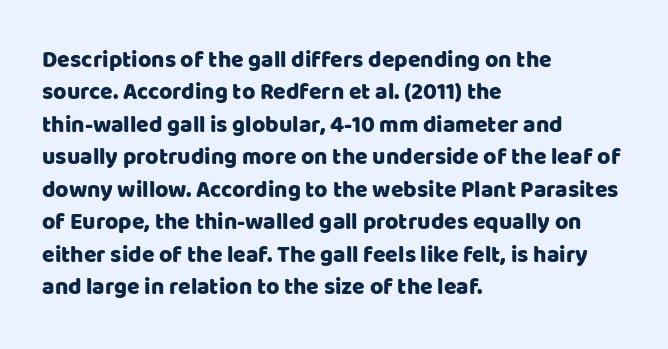
Q: Is the text italic (slanted)? A: No, it is upright.
Q: Is the text underlined? A: No.
Q: How is the paragraph aligned? A: Left-aligned.
Q: Is the spacing between letters normal or unusually wide? A: Normal.
Q: Is the spacing between lines tight, normal or loose? A: Normal.
